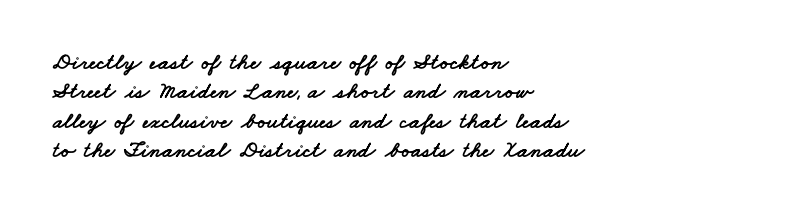
The image shows 23 px text type; set left-aligned, normal line spacing (1.28x), normal letter spacing, not underlined.
